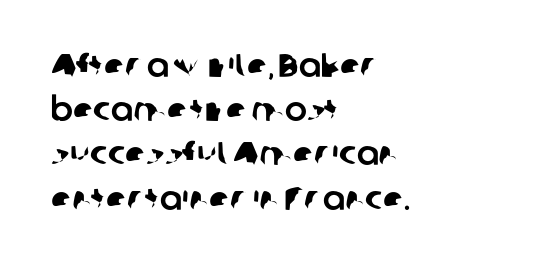
The image shows 33 px sans-serif type; set left-aligned, normal line spacing (1.34x), normal letter spacing, not underlined; low stroke contrast and a medium x-height.
